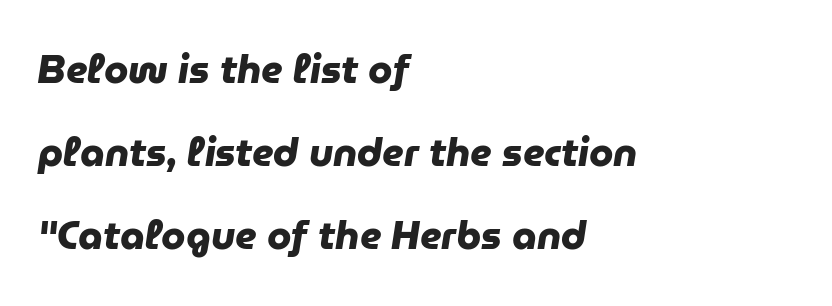
The image shows 39 px heavy sans-serif type; set left-aligned, loose line spacing (2.13x), normal letter spacing, not underlined; low stroke contrast and a medium x-height.
